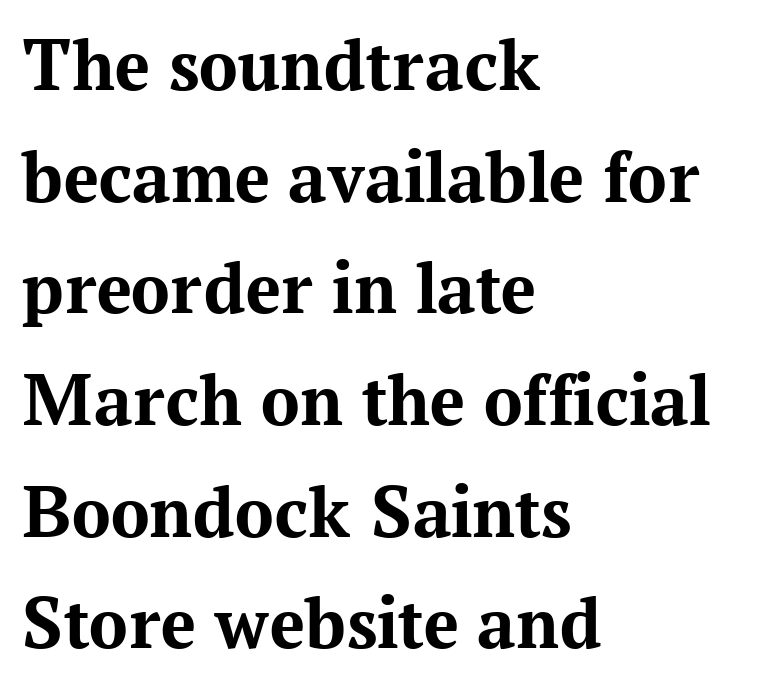
Q: Is the text bold? A: Yes.
Q: Is the text italic (slanted)? A: No, it is upright.
Q: Is the typeface a serif or a sans-serif typeface? A: Serif.
Q: Is the text underlined? A: No.
Q: How is the paragraph aligned? A: Left-aligned.
Q: Is the spacing between letters normal or unusually wide? A: Normal.
Q: Is the spacing between lines tight, normal or loose? A: Normal.
Q: Width (condensed, normal, or wide)? A: Normal.
Q: Stroke contrast? A: Medium.
Q: x-height? A: Medium.
Q: Monospaced? A: No.
